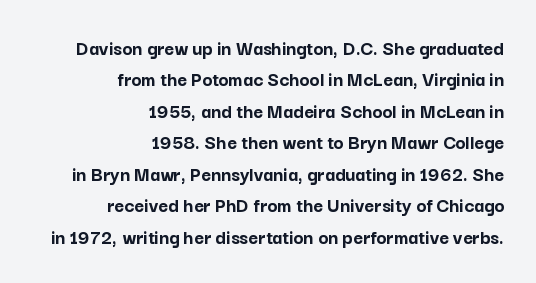
The image shows 21 px bold type, upright; set right-aligned, normal line spacing (1.5x), normal letter spacing, not underlined.
